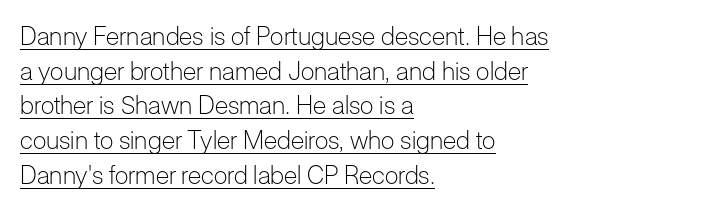
Regular leading. The strokes are not fattened; the text isn't bold. Emphasis is given by a line drawn under the lettering. Tracking here is standard; glyphs follow each other at the usual distance. Characters remain perfectly vertical along every line.
